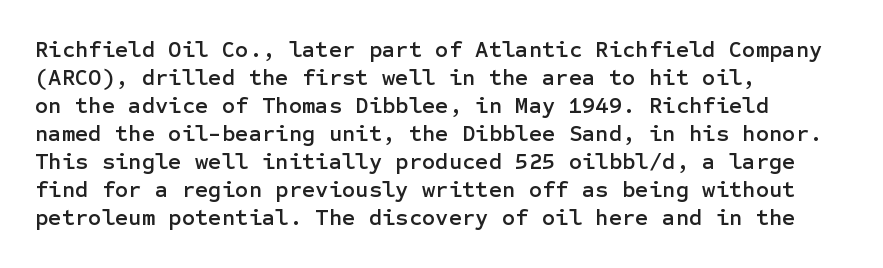
The image shows 23 px text type, upright; set left-aligned, line spacing 1.22x, normal letter spacing, not underlined.
